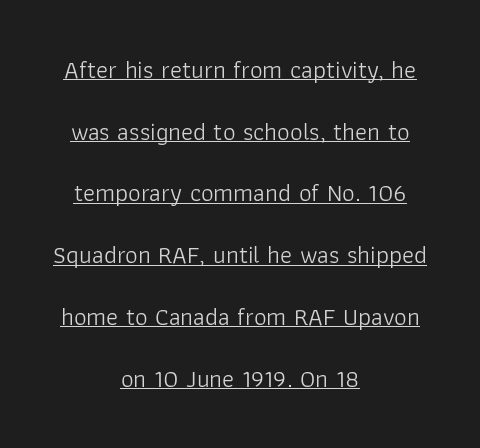
Q: Is the text bold? A: No.
Q: Is the text italic (slanted)? A: No, it is upright.
Q: Is the text underlined? A: Yes.
Q: How is the paragraph aligned? A: Centered.
Q: Is the spacing between letters normal or unusually wide? A: Normal.
Q: Is the spacing between lines tight, normal or loose? A: Loose.
